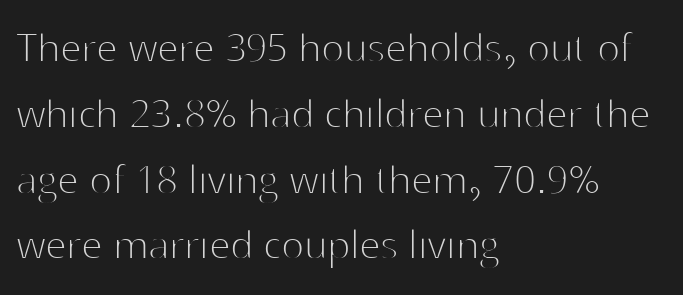
The string is rendered with underlining switched off. Successive baselines arrive at the customary interval. There is no visible air inserted between adjacent glyphs. Looks like regular typesetting: each glyph gets only the width it needs.
